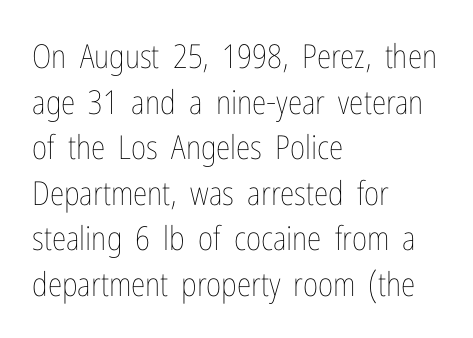
The image shows 33 px thin, condensed type, upright; set left-aligned, normal line spacing (1.38x), normal letter spacing, not underlined; low stroke contrast and a medium x-height.
